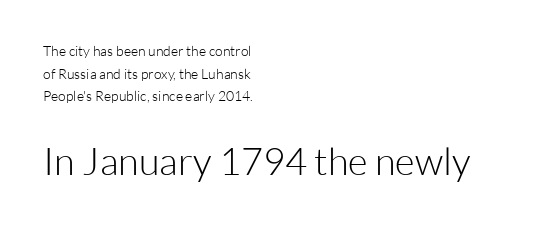
Q: Is the text bold? A: No.
Q: Is the text italic (slanted)? A: No, it is upright.
Q: Is the typeface a serif or a sans-serif typeface? A: Sans-serif.
Q: Is the text underlined? A: No.
Q: How is the paragraph aligned? A: Left-aligned.
Q: Is the spacing between letters normal or unusually wide? A: Normal.
Q: Is the spacing between lines tight, normal or loose? A: Normal.
Q: Which block of text is set in a larger size, the first (top) or the second (bottom)? A: The second (bottom) one.
Q: Width (condensed, normal, or wide)? A: Normal.
Q: Stroke contrast? A: Low.
Q: x-height? A: Medium.
Q: Monospaced? A: No.
